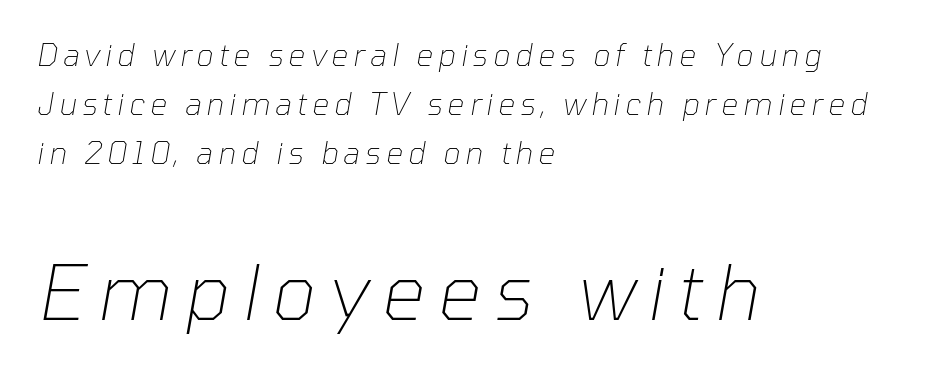
It's the slanting kind of type. The block sitting lower on the canvas is the one with enlarged characters. The text block is weighted toward the left margin, trailing off unevenly rightward. Proportional: the letters do not fall into vertical columns. Leading matches the norm, producing a regular column.
